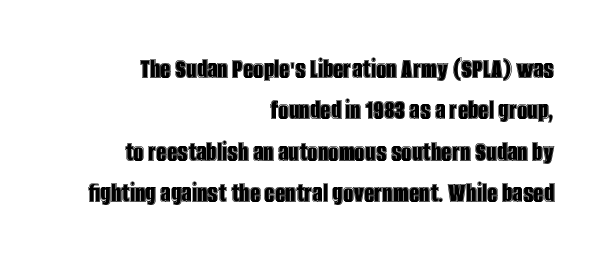
What stands out about the letter spacing? Nothing — it is the standard amount. Type without underlining. It's the straight-up-and-down kind of type. Vertical spacing — default. These lines are set flush right with a ragged left edge.
